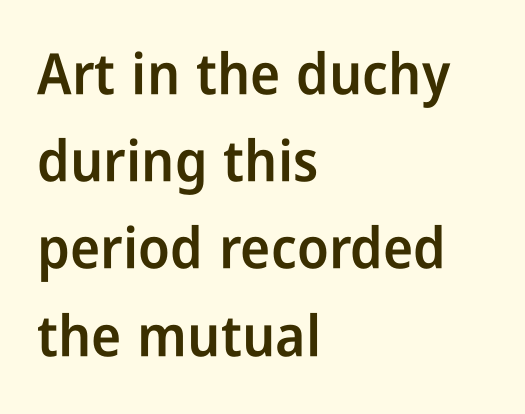
{"serif": "no", "italic": "no", "bold": "semi", "weight": "semibold", "width": "condensed", "stroke_contrast": "low", "x_height": "medium", "monospaced": "no", "underline": "no", "align": "left", "line_spacing": "normal", "line_spacing_ratio": 1.53, "letter_spacing": "normal", "letter_spacing_em": 0.0, "glyph_px": 57}
